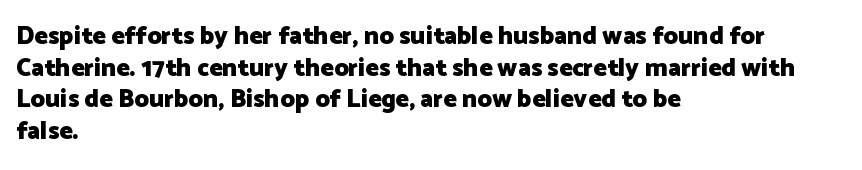
{"italic": "no", "bold": "yes", "underline": "no", "align": "left", "line_spacing": "normal", "line_spacing_ratio": 1.27, "letter_spacing": "normal", "letter_spacing_em": 0.0, "glyph_px": 25}
